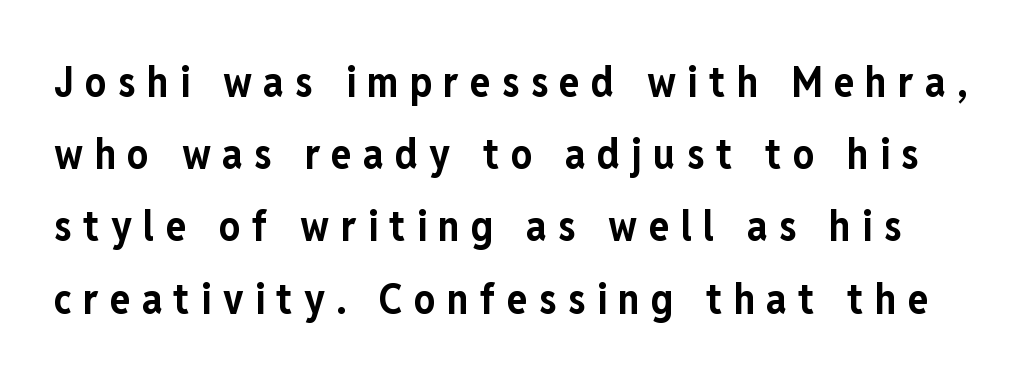
{"serif": "no", "italic": "no", "bold": "yes", "weight": "bold", "width": "condensed", "stroke_contrast": "low", "x_height": "medium", "monospaced": "no", "underline": "no", "line_spacing_ratio": 1.72, "letter_spacing": "wide", "letter_spacing_em": 0.27, "glyph_px": 42}
